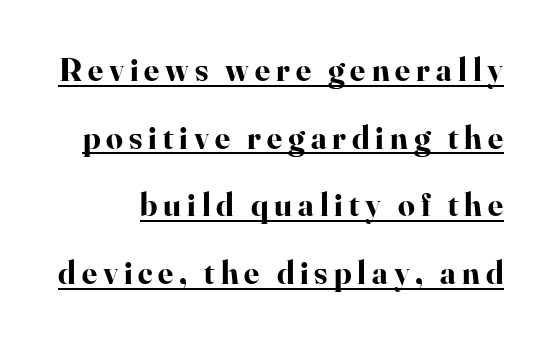
The image shows 33 px bold serif type, upright; set loose line spacing (2.05x), underlined; high stroke contrast and a small x-height.
